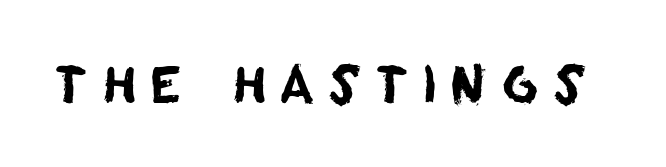
{"serif": "no", "width": "normal", "stroke_contrast": "low", "x_height": "large", "monospaced": "no", "underline": "no", "letter_spacing": "wide", "letter_spacing_em": 0.27, "glyph_px": 51}
